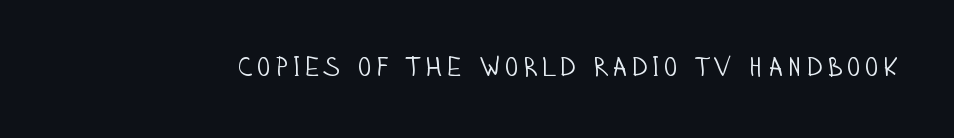
The space directly below the letters is spotless. The letters look calm and open, with moderate or lighter stems. Notice how the stems are strictly vertical — no italics here.
